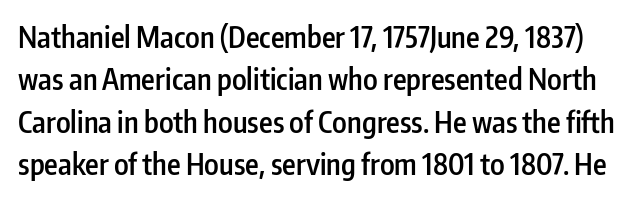
Q: Is the text bold? A: Semi-bold.
Q: Is the text italic (slanted)? A: No, it is upright.
Q: Is the typeface a serif or a sans-serif typeface? A: Sans-serif.
Q: Is the text underlined? A: No.
Q: Is the spacing between letters normal or unusually wide? A: Normal.
Q: Is the spacing between lines tight, normal or loose? A: Normal.
Q: Width (condensed, normal, or wide)? A: Condensed.
Q: Stroke contrast? A: Low.
Q: x-height? A: Medium.
Q: Monospaced? A: No.
